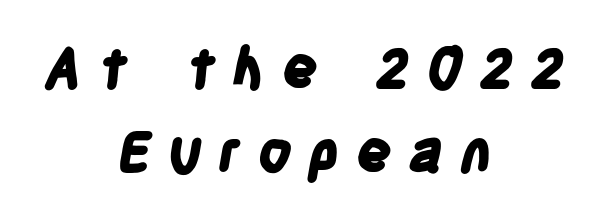
Q: Is the text bold? A: Yes.
Q: Is the typeface a serif or a sans-serif typeface? A: Sans-serif.
Q: Is the text underlined? A: No.
Q: How is the paragraph aligned? A: Centered.
Q: Is the spacing between letters normal or unusually wide? A: Unusually wide.
Q: Is the spacing between lines tight, normal or loose? A: Normal.
Q: Width (condensed, normal, or wide)? A: Condensed.
Q: Stroke contrast? A: Low.
Q: x-height? A: Large.
Q: Monospaced? A: No.
